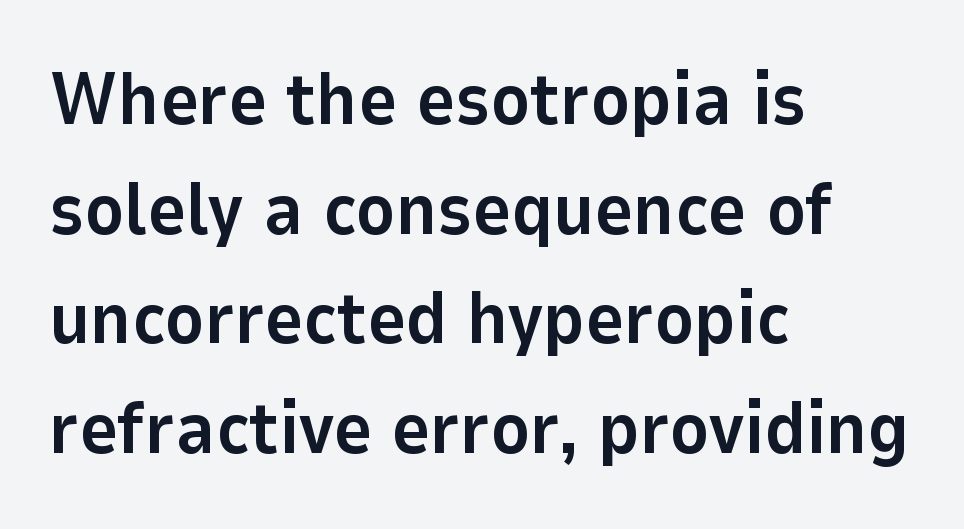
Short and long lines alike share a common starting point at left. The lettering stays uniformly vertical, giving the passage a roman look. If you measured baseline to baseline, you'd find a middling distance. The area under the type is left untouched. Each letter keeps its own natural width here, so spacing adapts to shape.
